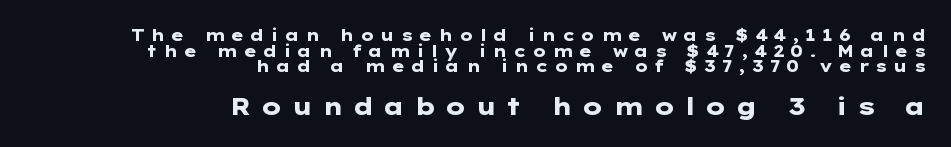
{"italic": "no", "bold": "yes", "underline": "no", "align": "right", "line_spacing": "tight", "line_spacing_ratio": 0.98, "letter_spacing": "wide", "letter_spacing_em": 0.36, "larger_block": "second", "size_ratio": 1.5, "glyph_px": 24}
